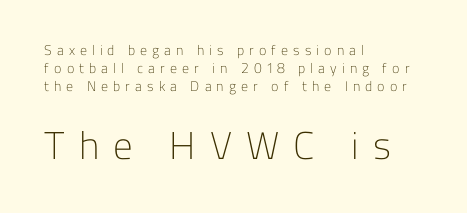
{"serif": "no", "italic": "no", "bold": "no", "weight": "light", "width": "normal", "stroke_contrast": "low", "x_height": "medium", "monospaced": "no", "underline": "no", "align": "left", "line_spacing": "normal", "line_spacing_ratio": 1.28, "letter_spacing": "wide", "letter_spacing_em": 0.36, "larger_block": "second", "size_ratio": 2.79, "glyph_px": 39}
